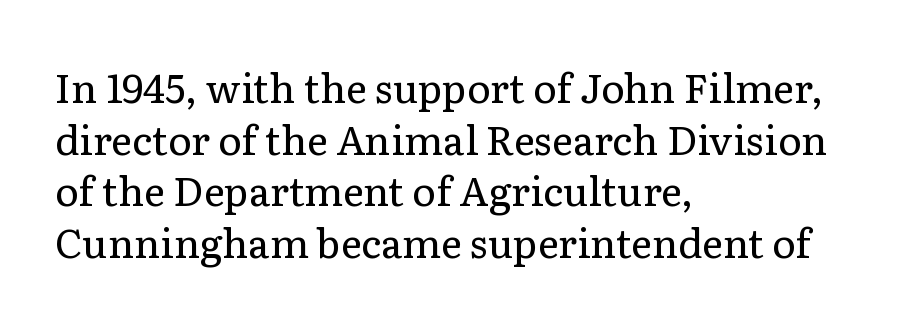
The image shows 40 px regular-weight serif type, upright; set left-aligned, normal line spacing (1.29x), normal letter spacing, not underlined; low stroke contrast and a medium x-height.
